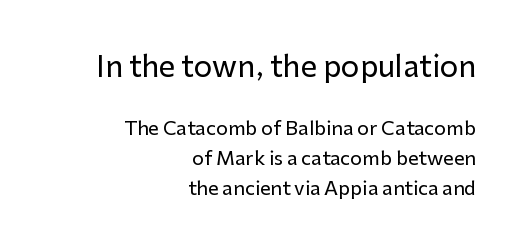
{"serif": "no", "italic": "no", "width": "normal", "stroke_contrast": "low", "x_height": "medium", "monospaced": "no", "underline": "no", "align": "right", "line_spacing": "normal", "line_spacing_ratio": 1.56, "letter_spacing": "normal", "letter_spacing_em": 0.0, "larger_block": "first", "size_ratio": 1.53, "glyph_px": 29}
